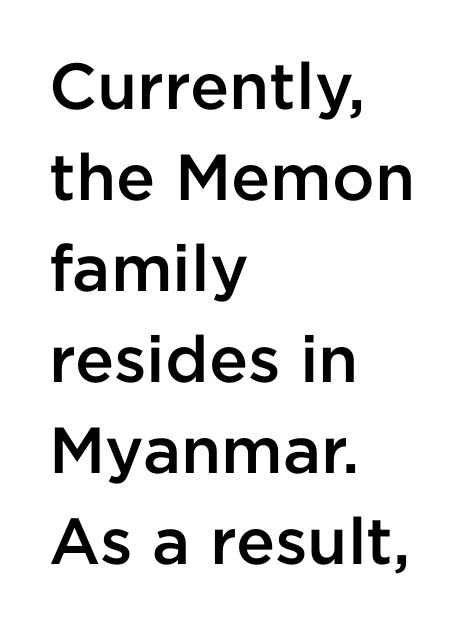
Where is the straight margin? On the left. A typesetter would call this zero additional tracking. The letters stand straight up with perfectly vertical stems. Do the characters align in a grid? No, the font is proportional. A typesetter would call this leading conventional body-copy spacing.
